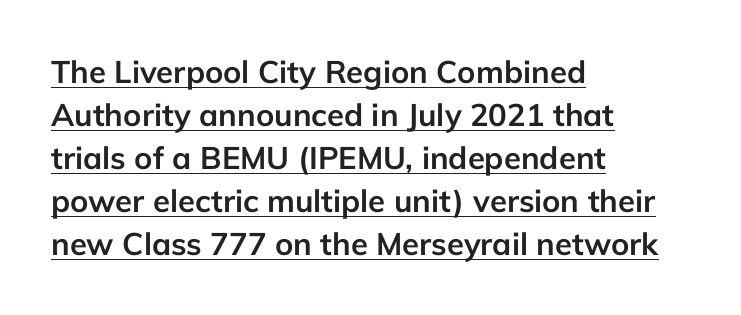
Q: Is the text bold? A: Yes.
Q: Is the text italic (slanted)? A: No, it is upright.
Q: Is the typeface a serif or a sans-serif typeface? A: Sans-serif.
Q: Is the text underlined? A: Yes.
Q: How is the paragraph aligned? A: Left-aligned.
Q: Is the spacing between letters normal or unusually wide? A: Normal.
Q: Is the spacing between lines tight, normal or loose? A: Normal.
Q: Width (condensed, normal, or wide)? A: Normal.
Q: Stroke contrast? A: Low.
Q: x-height? A: Medium.
Q: Monospaced? A: No.
